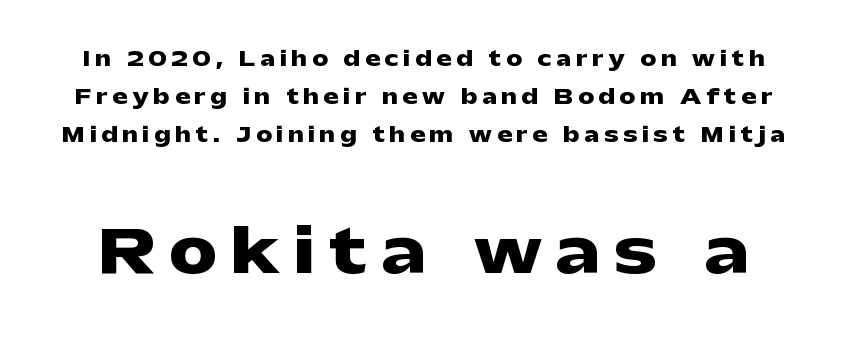
The rendering enlarges the type as you move from the upper chunk to the lower. The typesetting leans heavy: a genuine bold. Type style note: lacks serifs. This block would shrink considerably if given ordinary leading; it's expanded now. This sample has the flowing, uneven cadence of proportional lettering.
